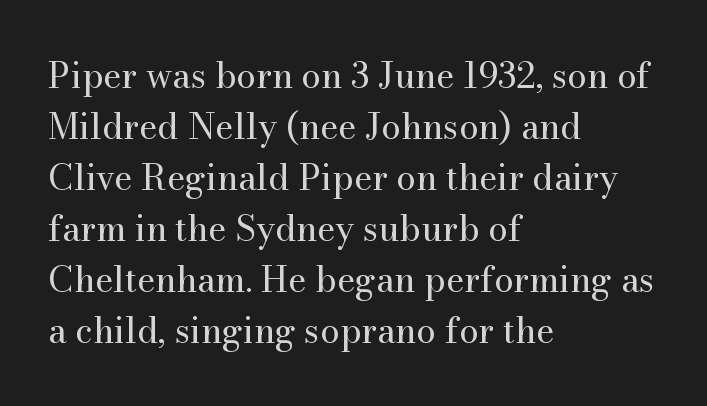
Lines of text with bare space underneath. The characters display serif detailing at their extremities. This sample keeps an unexceptional amount of space between lines. The typeface has the unassuming heft of standard copy or less.
